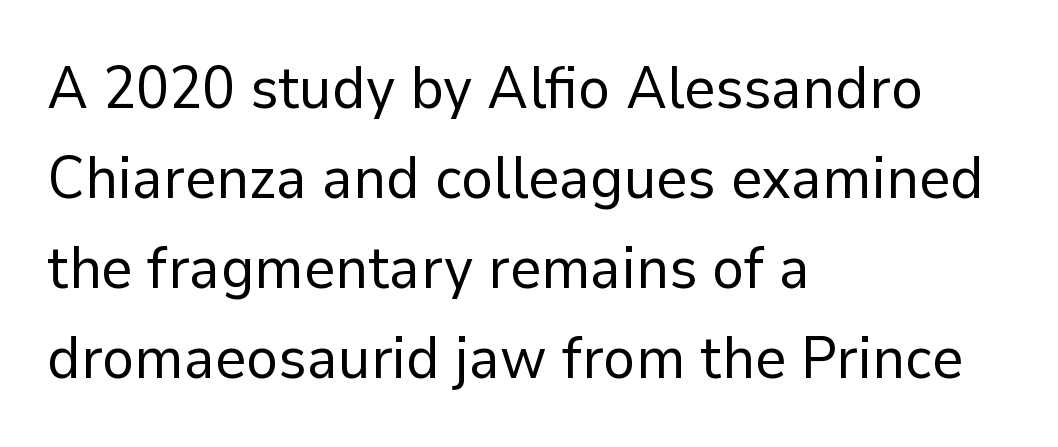
Weight: not bold — regular or lighter. Is the block centered? No — it sits flush against the left margin. These lines were composed using upright roman letters. In terms of leading, this rendering sits right in the middle. The zone under the glyphs is completely vacant. Look at the bottom of the vertical strokes: they stop flat, with no serifs.
